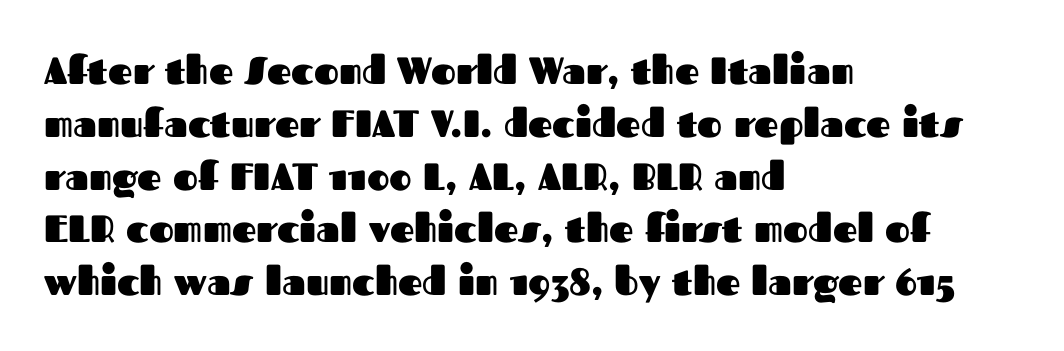
The image shows 38 px heavy sans-serif type, upright; set left-aligned, normal line spacing (1.39x), normal letter spacing, not underlined; medium stroke contrast and a medium x-height.
